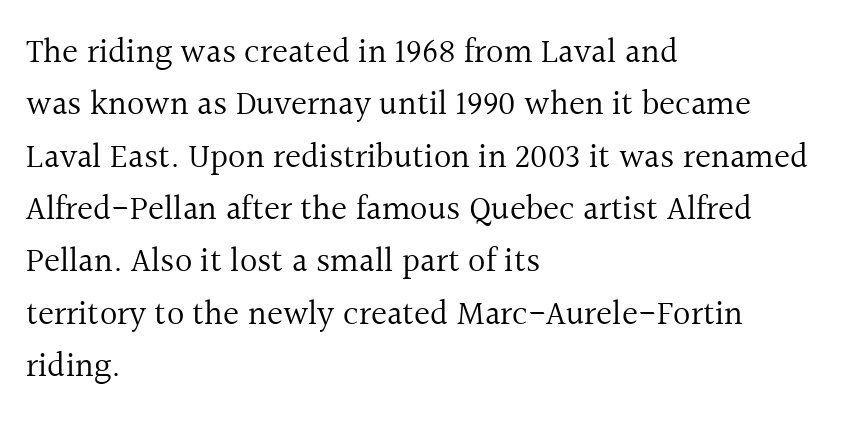
Q: Is the text bold? A: No.
Q: Is the text italic (slanted)? A: No, it is upright.
Q: Is the typeface a serif or a sans-serif typeface? A: Serif.
Q: Is the text underlined? A: No.
Q: How is the paragraph aligned? A: Left-aligned.
Q: Is the spacing between letters normal or unusually wide? A: Normal.
Q: Is the spacing between lines tight, normal or loose? A: Normal.
Q: Width (condensed, normal, or wide)? A: Normal.
Q: x-height? A: Medium.
Q: Monospaced? A: No.
